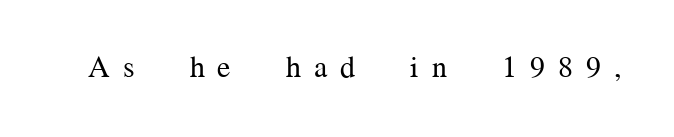
{"serif": "yes", "italic": "no", "bold": "no", "weight": "regular", "width": "normal", "stroke_contrast": "medium", "x_height": "medium", "monospaced": "no", "underline": "no", "letter_spacing": "wide", "letter_spacing_em": 0.43, "glyph_px": 30}
